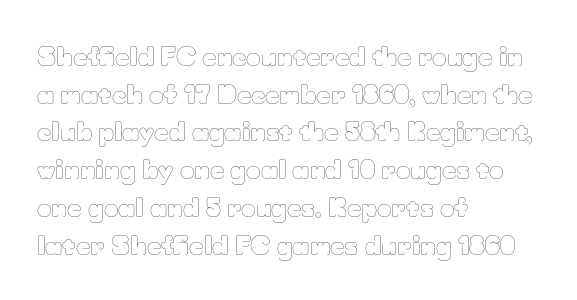
The face used here is rendered with its standard letterfit. Just letters on the line, the space beneath them empty. Caption: face not bold, strokes unweighted. Line spacing here is normal.
